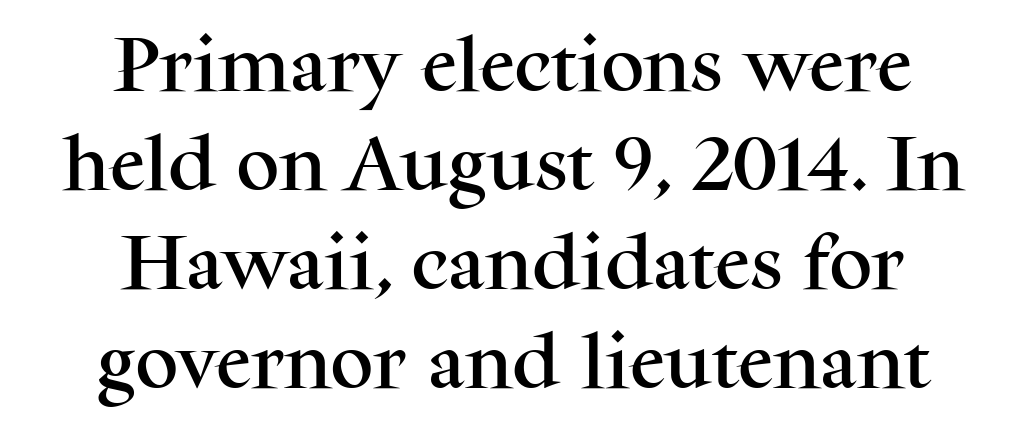
The image shows 60 px serif type, upright; set centered, normal line spacing (1.65x), normal letter spacing, not underlined; medium stroke contrast and a medium x-height.
